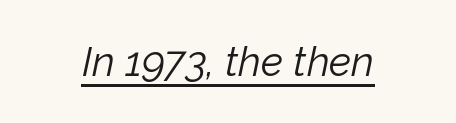
{"italic": "yes", "lean": "right", "slant_degrees": 12, "bold": "no", "weight": "light", "width": "normal", "stroke_contrast": "low", "x_height": "medium", "monospaced": "no", "underline": "yes", "letter_spacing": "normal", "letter_spacing_em": 0.0, "glyph_px": 41}
